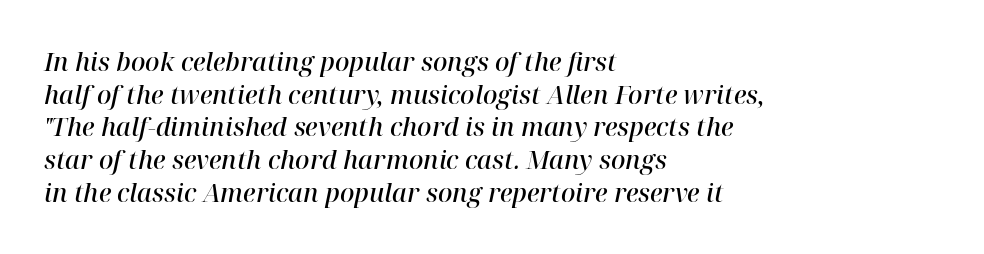
{"italic": "yes", "lean": "right", "slant_degrees": 12, "bold": "semi", "underline": "no", "align": "left", "line_spacing": "normal", "line_spacing_ratio": 1.31, "letter_spacing": "normal", "letter_spacing_em": 0.0, "glyph_px": 25}
